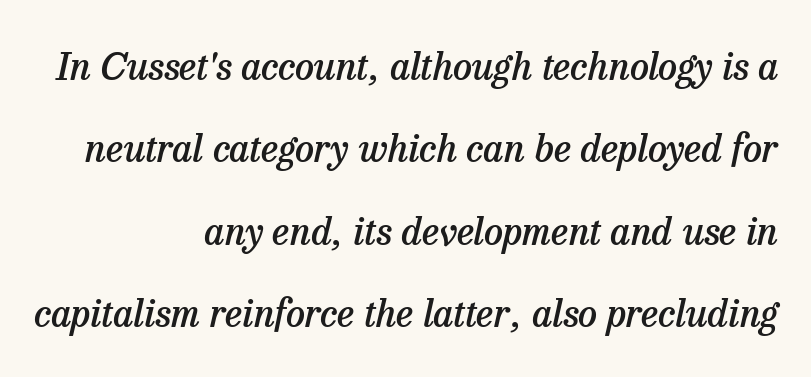
{"serif": "yes", "italic": "yes", "lean": "right", "slant_degrees": 13, "bold": "semi", "weight": "semibold", "width": "normal", "stroke_contrast": "low", "x_height": "medium", "monospaced": "no", "underline": "no", "align": "right", "line_spacing": "loose", "line_spacing_ratio": 2.17, "letter_spacing": "normal", "letter_spacing_em": 0.0, "glyph_px": 38}
